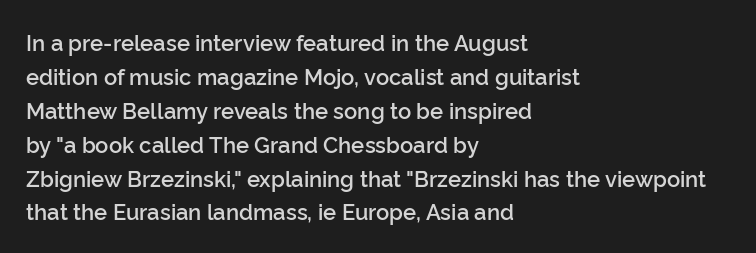
Notice how the stems are strictly vertical — no italics here. The passage shown has conventional tracking throughout. As a designer I'd log this as weight 600, semibold. Line beginnings align vertically; line endings do not.
